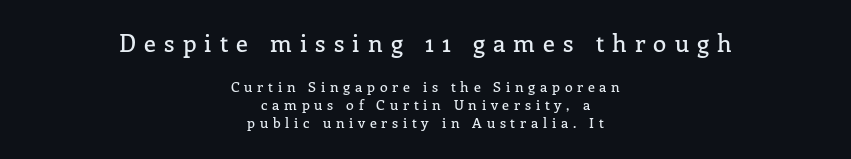
Q: Is the text italic (slanted)? A: No, it is upright.
Q: Is the text underlined? A: No.
Q: How is the paragraph aligned? A: Centered.
Q: Is the spacing between letters normal or unusually wide? A: Unusually wide.
Q: Is the spacing between lines tight, normal or loose? A: Normal.
Q: Which block of text is set in a larger size, the first (top) or the second (bottom)? A: The first (top) one.
